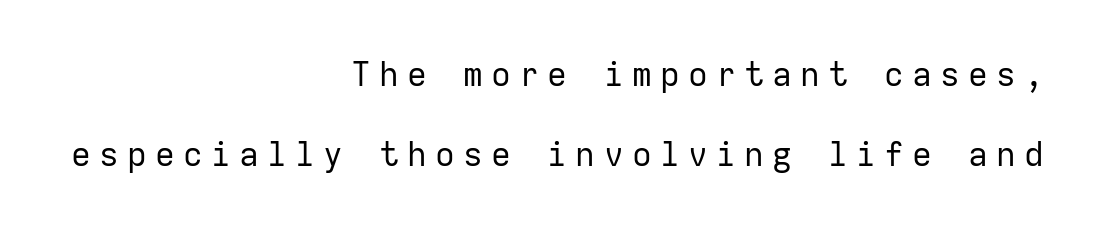
The image shows 33 px regular-weight sans-serif type, upright, monospaced; set right-aligned, loose line spacing (2.41x), unusually wide letter spacing (+0.25 em), not underlined; low stroke contrast and a medium x-height.
